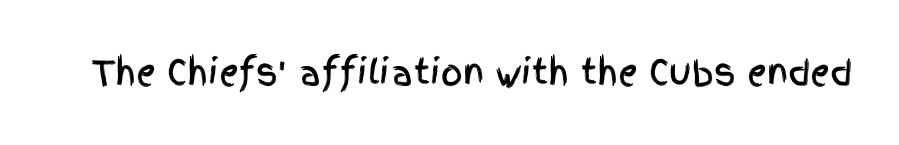
The image shows 34 px condensed sans-serif type, upright; set normal letter spacing, not underlined; a large x-height.
